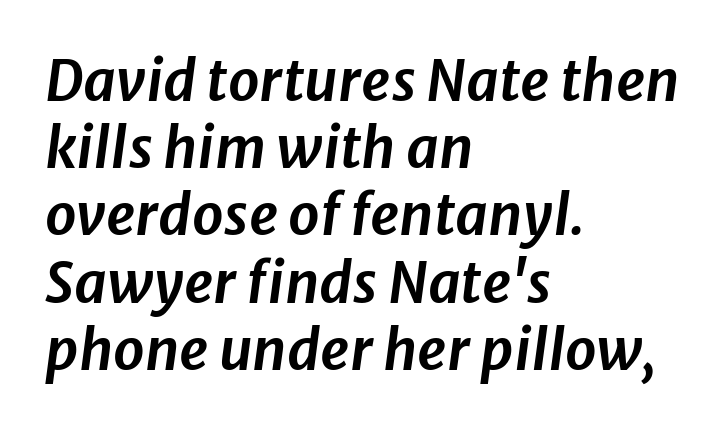
Q: Is the text italic (slanted)? A: Yes, it leans right by about 8 degrees.
Q: Is the text underlined? A: No.
Q: How is the paragraph aligned? A: Left-aligned.
Q: Is the spacing between letters normal or unusually wide? A: Normal.
Q: Width (condensed, normal, or wide)? A: Normal.
Q: Stroke contrast? A: Low.
Q: x-height? A: Medium.
Q: Monospaced? A: No.
